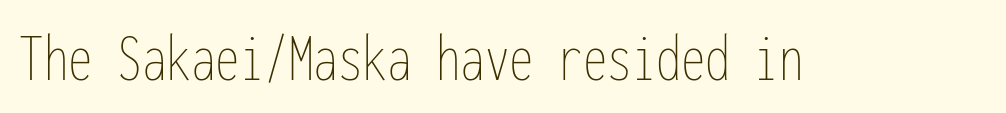
The image shows 70 px thin, condensed type, upright, monospaced; set normal letter spacing, not underlined; low stroke contrast and a medium x-height.
